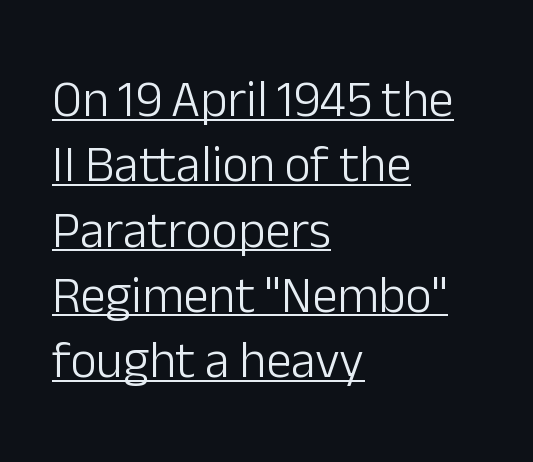
The paragraph shown leans on its left margin. Proportional: the letters do not fall into vertical columns. The type family on display is of the sans-serif kind. Letters have the restrained weight of plain body copy at most. Summary of vertical rhythm: regular, with standard interline spacing. Has an underline been added? It has.
